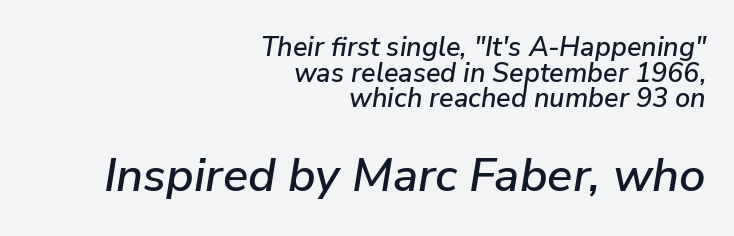
Q: Is the text italic (slanted)? A: Yes, it leans right by about 9 degrees.
Q: Is the text underlined? A: No.
Q: How is the paragraph aligned? A: Right-aligned.
Q: Is the spacing between letters normal or unusually wide? A: Normal.
Q: Is the spacing between lines tight, normal or loose? A: Tight.
Q: Which block of text is set in a larger size, the first (top) or the second (bottom)? A: The second (bottom) one.
Q: Width (condensed, normal, or wide)? A: Normal.
Q: Stroke contrast? A: Low.
Q: x-height? A: Medium.
Q: Monospaced? A: No.
